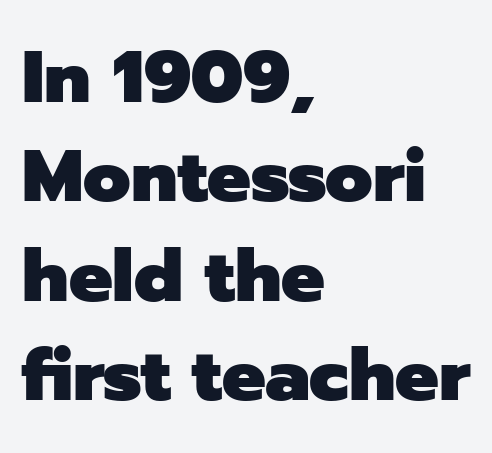
The letters sit at their default tracking, neither squeezed nor spread. Caption: multi-line text, flush left, ragged right. Characters remain perfectly vertical along every line. Its strokes are broad and dark, the hallmark of bold type. Normally led — the rows are evenly, conventionally spaced. The face used here is a sans, in the tradition of grotesques and geometrics.
